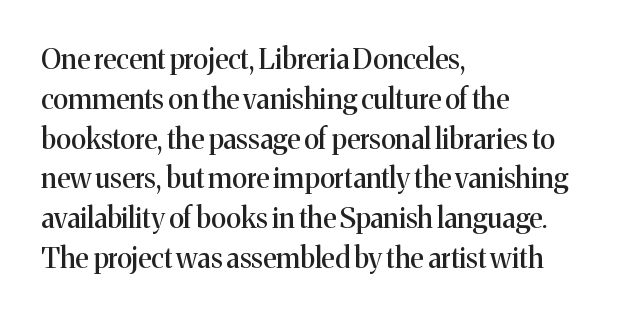
{"serif": "yes", "italic": "no", "width": "normal", "stroke_contrast": "medium", "x_height": "medium", "monospaced": "no", "underline": "no", "align": "left", "line_spacing": "normal", "line_spacing_ratio": 1.42, "letter_spacing": "normal", "letter_spacing_em": 0.0, "glyph_px": 28}
